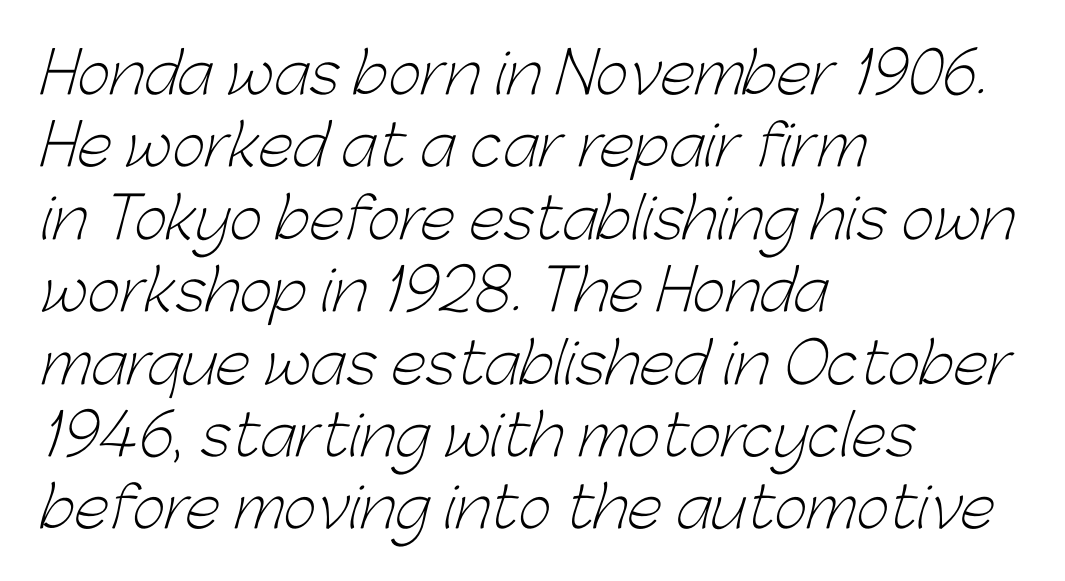
Letter spacing: default. Horizontally, the lines are justified to the leading edge only. No letter is thick-stroked: the sample isn't bold. Quick note: underline off. Successive baselines arrive at the customary interval.
